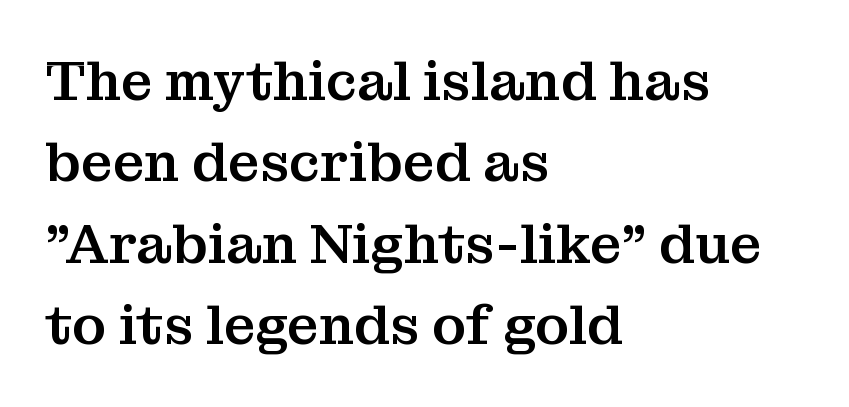
The image shows 55 px serif type, upright; set left-aligned, normal line spacing (1.48x), normal letter spacing, not underlined; medium stroke contrast and a medium x-height.
